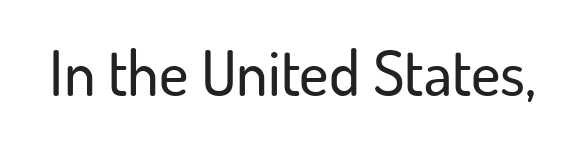
The image shows 63 px sans-serif type, upright; set normal letter spacing, not underlined; low stroke contrast and a small x-height.
